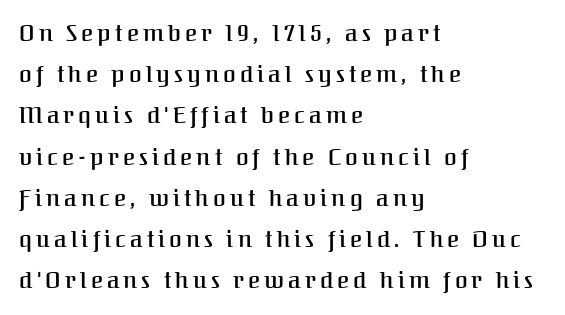
{"italic": "no", "bold": "semi", "underline": "no", "align": "left", "line_spacing_ratio": 1.79, "glyph_px": 23}
